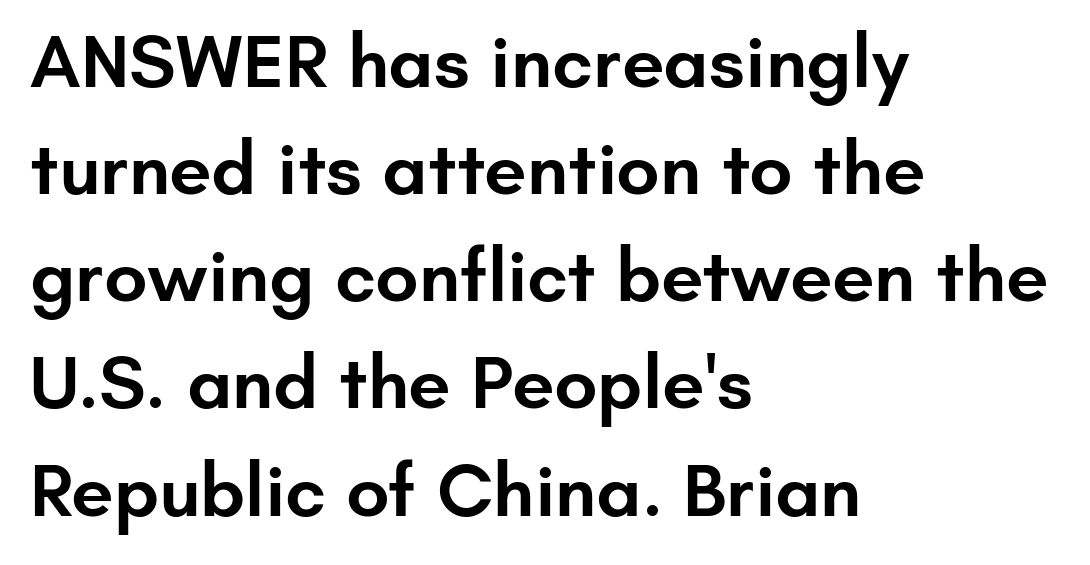
The image shows 76 px semibold sans-serif type, upright; set left-aligned, normal line spacing (1.41x), normal letter spacing, not underlined; low stroke contrast and a small x-height.
